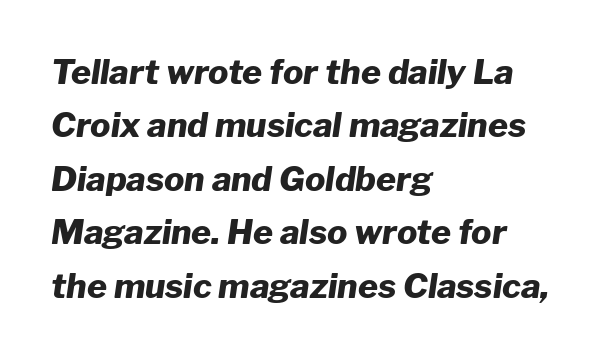
The space between consecutive lines is moderate. Varying glyph widths throughout — classic text-font behaviour. The letters are bold, with thick, heavy strokes. Caption: multi-line text, flush left, ragged right. The face used here has a pronounced slope to its letters.
